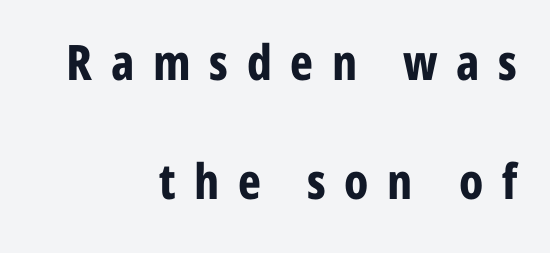
Nope, no serifs anywhere on these letters. Proportional: the letters do not fall into vertical columns. A flush-right, rag-left setting is used for this passage. Spacing between characters has been opened up far beyond the box default. Descenders hang freely into open space. Tall strokes in this sample are plumb rather than angled.
